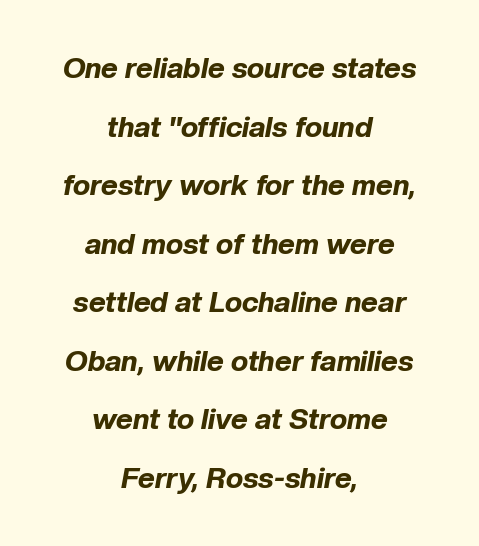
Its strokes are broad and dark, the hallmark of bold type. Type without underlining. Emphasis-style slanted type is in use. The text block is weighted toward neither margin, spreading evenly from the middle. The line texture is even and compact thanks to regular tracking. One glance says open: line gaps are wider than usual.
